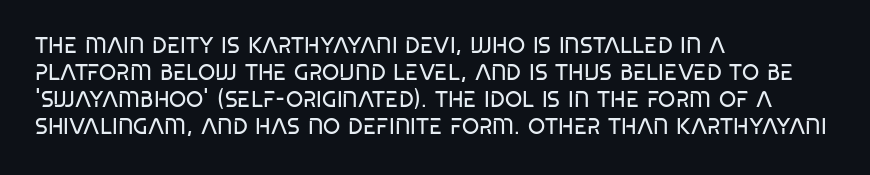
The image shows 22 px text type, upright; set left-aligned, line spacing 1.23x, normal letter spacing, not underlined.
